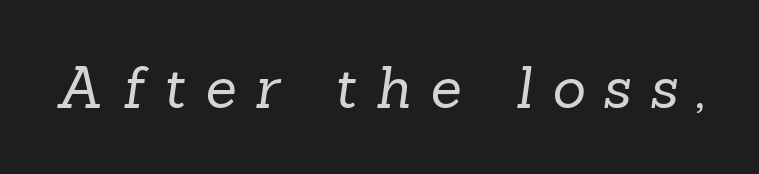
The image shows 57 px regular-weight serif type; set unusually wide letter spacing (+0.33 em), not underlined; low stroke contrast and a medium x-height.
